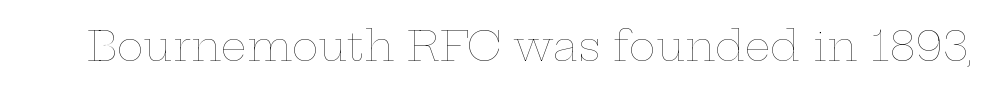
{"italic": "no", "bold": "no", "weight": "thin", "width": "wide", "stroke_contrast": "low", "x_height": "medium", "monospaced": "no", "underline": "no", "letter_spacing": "normal", "letter_spacing_em": 0.0, "glyph_px": 41}
